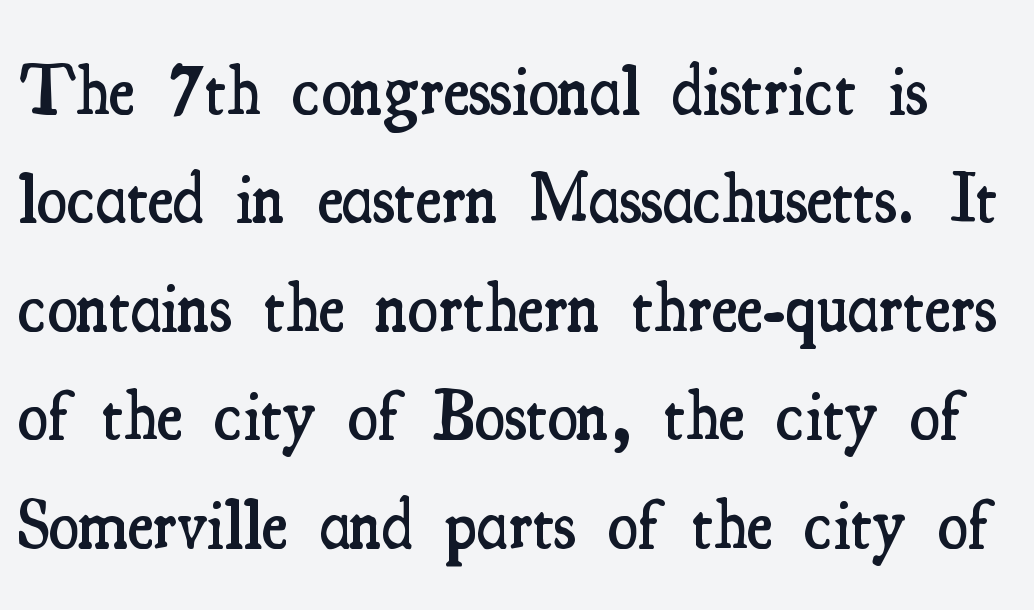
Q: Is the text bold? A: Semi-bold.
Q: Is the text italic (slanted)? A: No, it is upright.
Q: Is the typeface a serif or a sans-serif typeface? A: Serif.
Q: Is the text underlined? A: No.
Q: Is the spacing between letters normal or unusually wide? A: Normal.
Q: Is the spacing between lines tight, normal or loose? A: Normal.
Q: Width (condensed, normal, or wide)? A: Condensed.
Q: Stroke contrast? A: Medium.
Q: x-height? A: Small.
Q: Monospaced? A: No.
